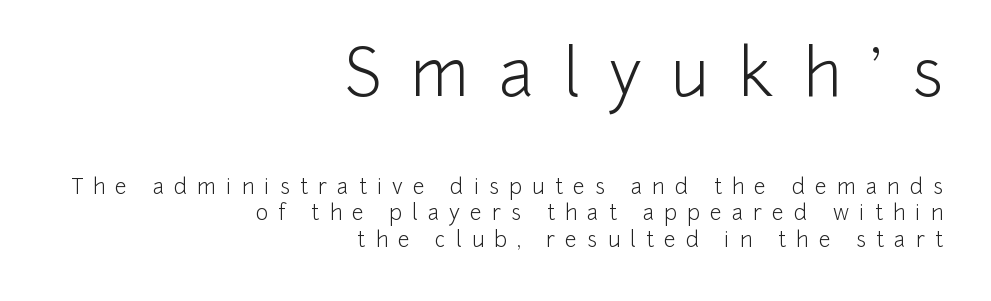
It's the straight-up-and-down kind of type. Compared with typical body copy, the letter spacing here is much looser. Between these two stacked blocks, the higher one wins on size. Only glyphs here, with clear space below each row. Think of a printed novel: that variable character pitch is what you see here.
